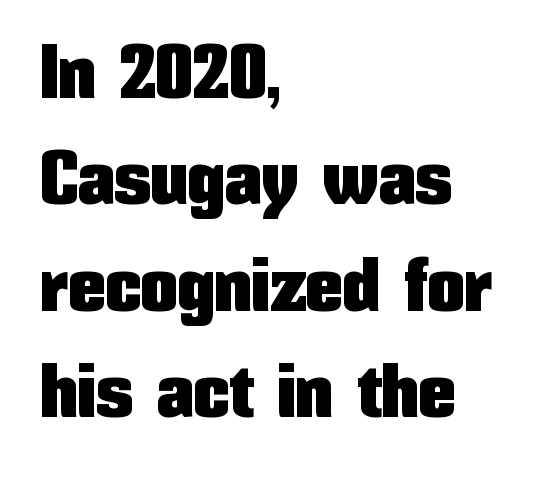
{"serif": "no", "italic": "no", "width": "condensed", "stroke_contrast": "low", "x_height": "medium", "monospaced": "no", "underline": "no", "align": "left", "line_spacing": "normal", "line_spacing_ratio": 1.42, "letter_spacing": "normal", "letter_spacing_em": 0.0, "glyph_px": 75}
